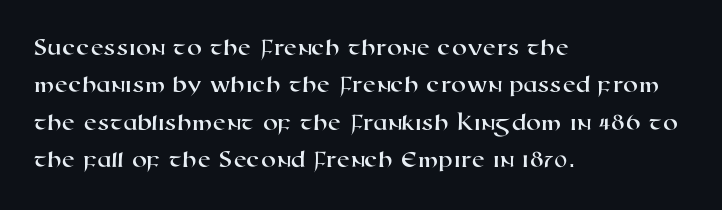
The image shows 24 px text type; set left-aligned, normal line spacing (1.56x), normal letter spacing, not underlined.
